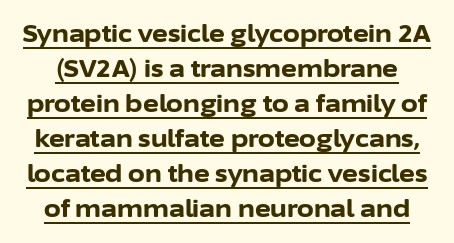
{"italic": "no", "bold": "yes", "underline": "yes", "line_spacing": "normal", "line_spacing_ratio": 1.46, "letter_spacing": "normal", "letter_spacing_em": 0.0, "glyph_px": 24}
